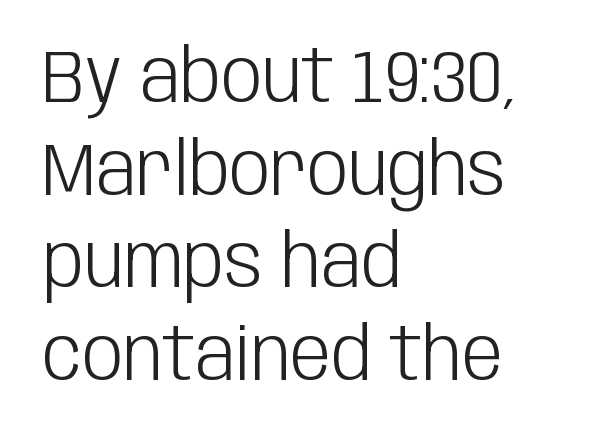
Q: Is the text bold? A: No.
Q: Is the text italic (slanted)? A: No, it is upright.
Q: Is the typeface a serif or a sans-serif typeface? A: Sans-serif.
Q: Is the text underlined? A: No.
Q: How is the paragraph aligned? A: Left-aligned.
Q: Is the spacing between letters normal or unusually wide? A: Normal.
Q: Is the spacing between lines tight, normal or loose? A: Normal.
Q: Width (condensed, normal, or wide)? A: Condensed.
Q: Stroke contrast? A: Low.
Q: x-height? A: Large.
Q: Monospaced? A: No.
